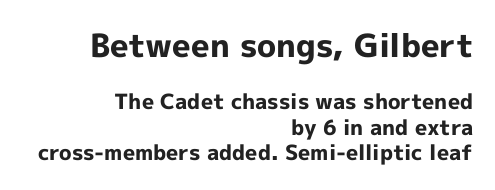
The image shows 32 px bold sans-serif type, upright; set right-aligned, line spacing 1.21x, normal letter spacing, not underlined; the first (top) block is 1.52x larger; a medium x-height.
